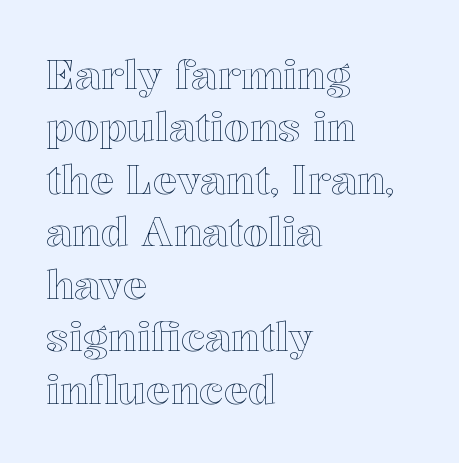
Just letters on the line, the space beneath them empty. The axis of the letterforms is exactly vertical. Line starts are locked; line ends wander. The space between consecutive lines is moderate.
